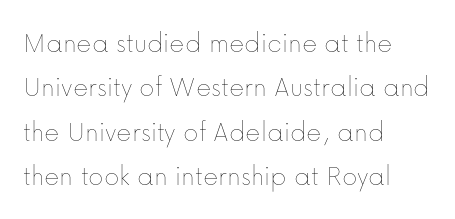
The baseline area is clear. These lines sit exactly where default settings would place them. The ragged edge is on the right, which tells us the setting is flush left. Every character sits straight up, as roman type does. Stems here are at most as thick as an everyday book face. Varying glyph widths throughout — classic text-font behaviour.
